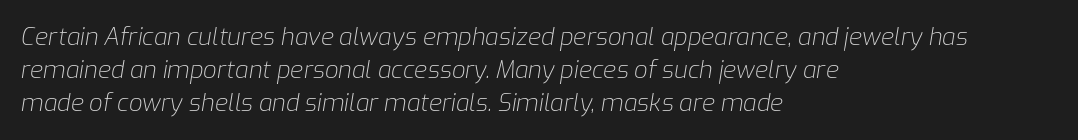
Is the type heavy? It reads as light-to-regular instead. Descenders are the only things crossing below the line. Is the type slanted? Yes — the strokes lean at a clear angle. This rendering uses left alignment, leaving the right contour irregular.
